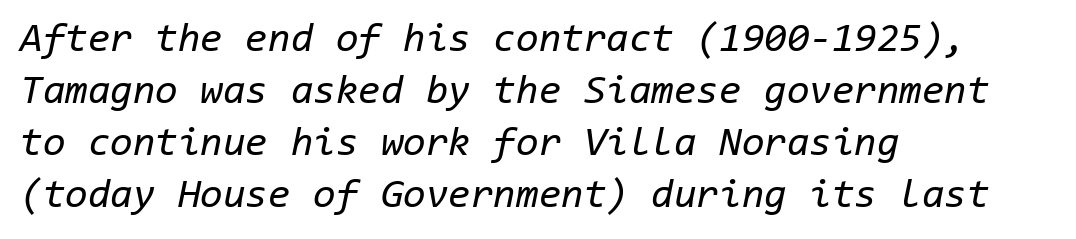
Every character here occupies the same horizontal width, giving the sample a typewriter-like rhythm. Between one letter and the next there's only the usual sliver of space. The specimen omits any rule beneath the text block's lines. All the whitespace from short lines collects on the right. Tall strokes in this sample are angled rather than plumb. The face looks like a standard text weight, possibly lighter.
